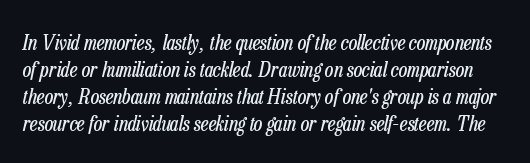
The image shows 21 px text type, italic (leaning right); set normal line spacing (1.28x), normal letter spacing, not underlined.
